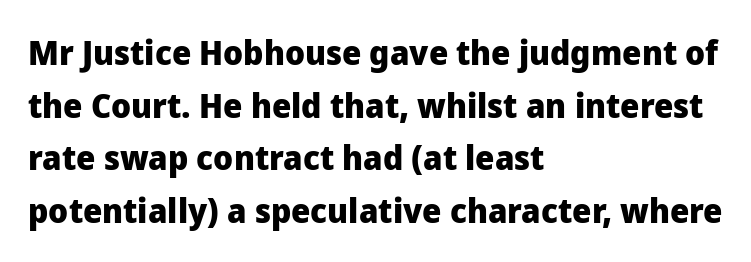
Q: Is the text bold? A: Yes.
Q: Is the text italic (slanted)? A: No, it is upright.
Q: Is the typeface a serif or a sans-serif typeface? A: Sans-serif.
Q: Is the text underlined? A: No.
Q: How is the paragraph aligned? A: Left-aligned.
Q: Is the spacing between letters normal or unusually wide? A: Normal.
Q: Is the spacing between lines tight, normal or loose? A: Normal.
Q: Width (condensed, normal, or wide)? A: Normal.
Q: Stroke contrast? A: Low.
Q: x-height? A: Medium.
Q: Monospaced? A: No.
